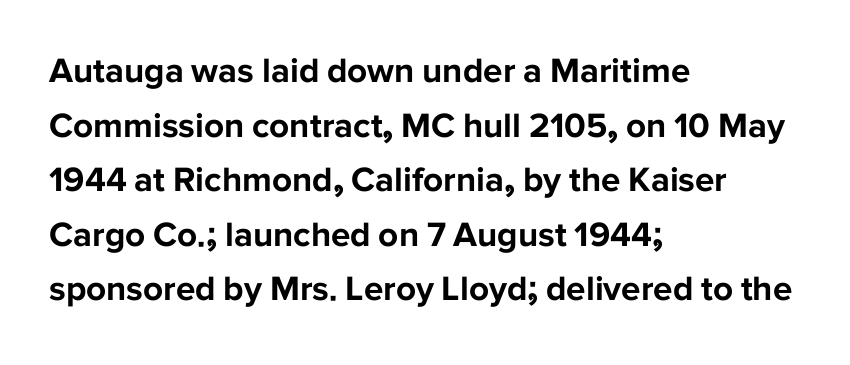
{"serif": "no", "italic": "no", "bold": "yes", "weight": "bold", "width": "normal", "stroke_contrast": "low", "x_height": "medium", "monospaced": "no", "underline": "no", "align": "left", "line_spacing": "normal", "line_spacing_ratio": 1.56, "letter_spacing": "normal", "letter_spacing_em": 0.0, "glyph_px": 35}
